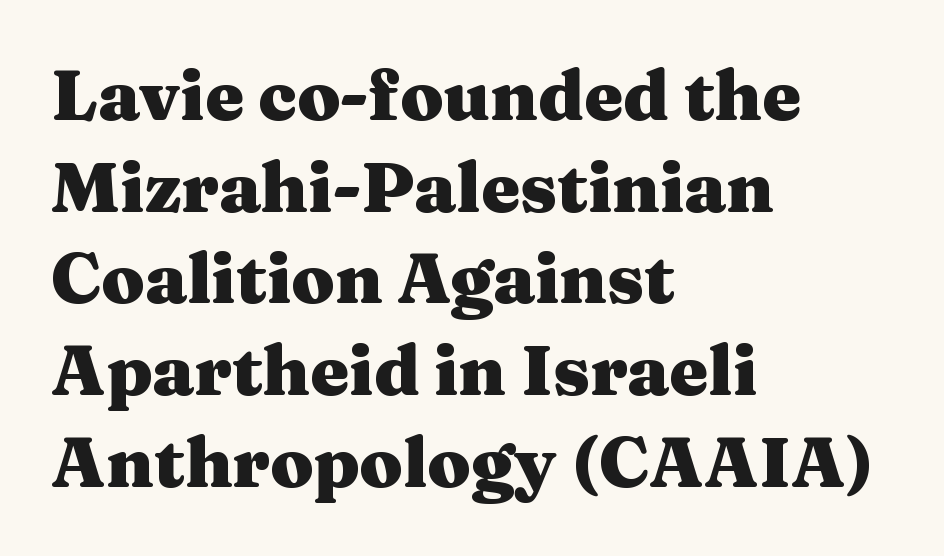
Q: Is the text bold? A: Yes.
Q: Is the text italic (slanted)? A: No, it is upright.
Q: Is the typeface a serif or a sans-serif typeface? A: Serif.
Q: Is the text underlined? A: No.
Q: How is the paragraph aligned? A: Left-aligned.
Q: Is the spacing between letters normal or unusually wide? A: Normal.
Q: Is the spacing between lines tight, normal or loose? A: Normal.
Q: Width (condensed, normal, or wide)? A: Wide.
Q: Stroke contrast? A: Medium.
Q: x-height? A: Medium.
Q: Monospaced? A: No.
